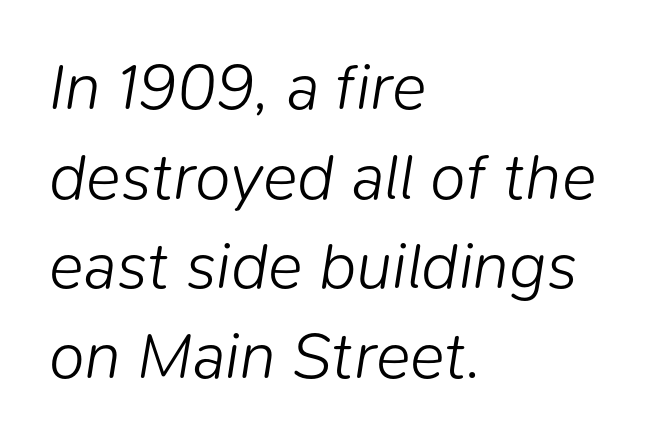
Q: Is the text bold? A: No.
Q: Is the text italic (slanted)? A: Yes, it leans right by about 9 degrees.
Q: Is the text underlined? A: No.
Q: How is the paragraph aligned? A: Left-aligned.
Q: Is the spacing between letters normal or unusually wide? A: Normal.
Q: Is the spacing between lines tight, normal or loose? A: Normal.
Q: Width (condensed, normal, or wide)? A: Normal.
Q: Stroke contrast? A: Low.
Q: x-height? A: Medium.
Q: Monospaced? A: No.
